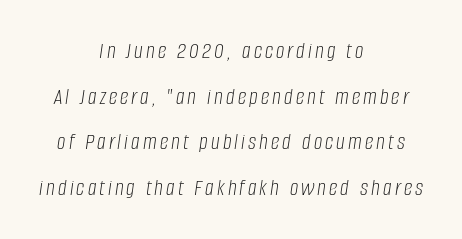
{"italic": "yes", "lean": "right", "slant_degrees": 8, "bold": "no", "underline": "no", "align": "center", "line_spacing": "loose", "line_spacing_ratio": 1.9, "glyph_px": 24}
